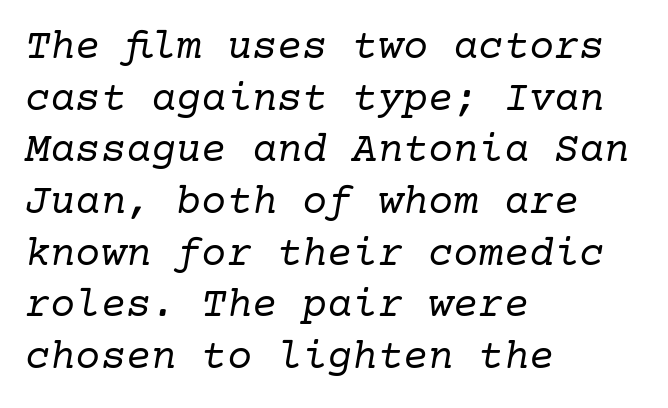
Q: Is the text bold? A: No.
Q: Is the text italic (slanted)? A: Yes, it leans right by about 10 degrees.
Q: Is the typeface a serif or a sans-serif typeface? A: Serif.
Q: Is the text underlined? A: No.
Q: How is the paragraph aligned? A: Left-aligned.
Q: Is the spacing between letters normal or unusually wide? A: Normal.
Q: Width (condensed, normal, or wide)? A: Normal.
Q: Stroke contrast? A: Low.
Q: x-height? A: Medium.
